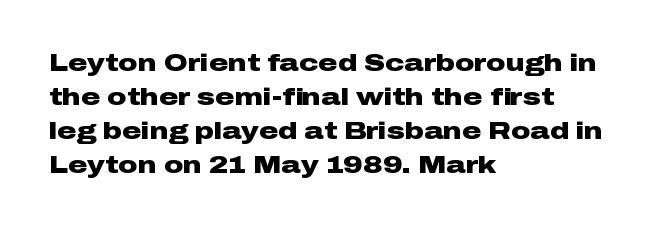
The image shows 24 px bold type, upright; set left-aligned, normal line spacing (1.41x), normal letter spacing, not underlined.
